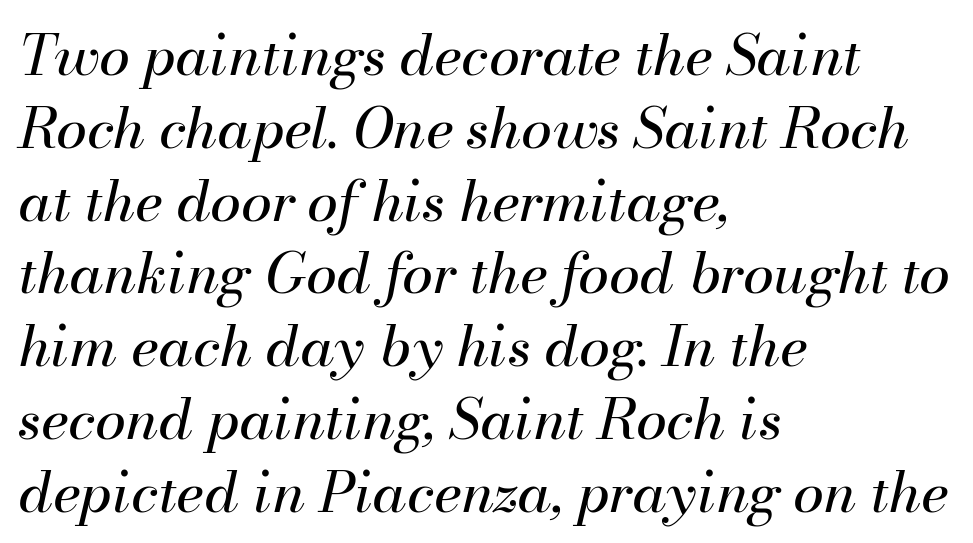
The baseline area is clear. No chunkiness to these letters — they're not bold. Varying glyph widths throughout — classic text-font behaviour. All the whitespace from short lines collects on the right. The rendering keeps characters at their native spacing.
